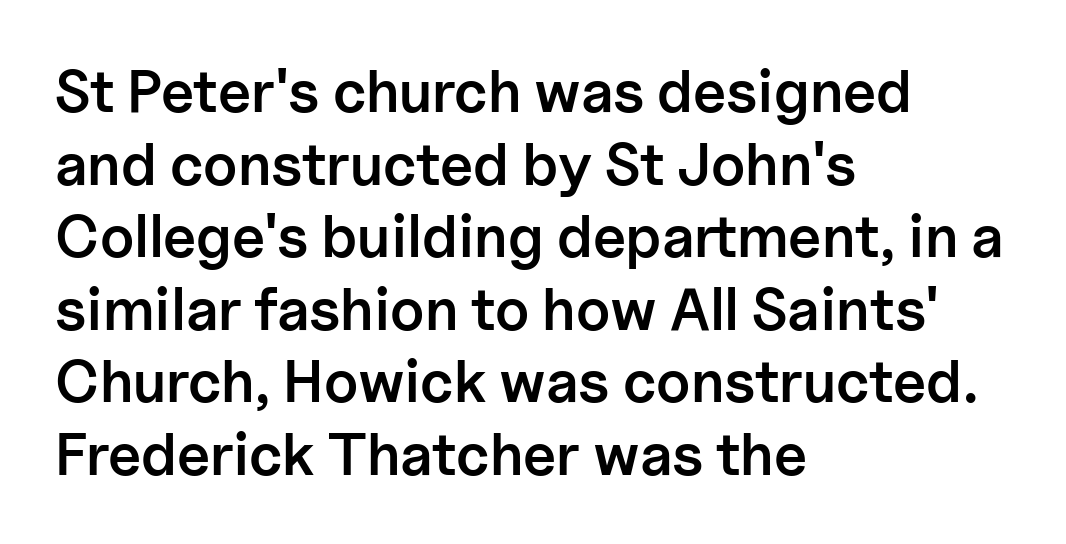
The zone under the glyphs is completely vacant. Do the letters lean? They stand straight. Think of a printed novel: that variable character pitch is what you see here. The rendering keeps characters at their native spacing. Left-aligned paragraph, ragged on the right. Each glyph is drawn with semibold strokes, heavier than normal yet not fully bold.
